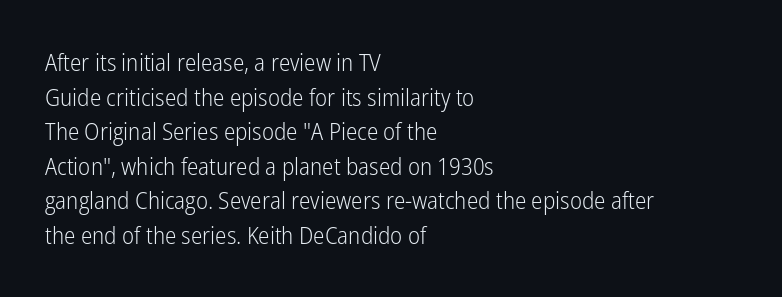
{"italic": "no", "bold": "no", "underline": "no", "align": "left", "line_spacing": "normal", "line_spacing_ratio": 1.44, "letter_spacing": "normal", "letter_spacing_em": 0.0, "glyph_px": 24}
